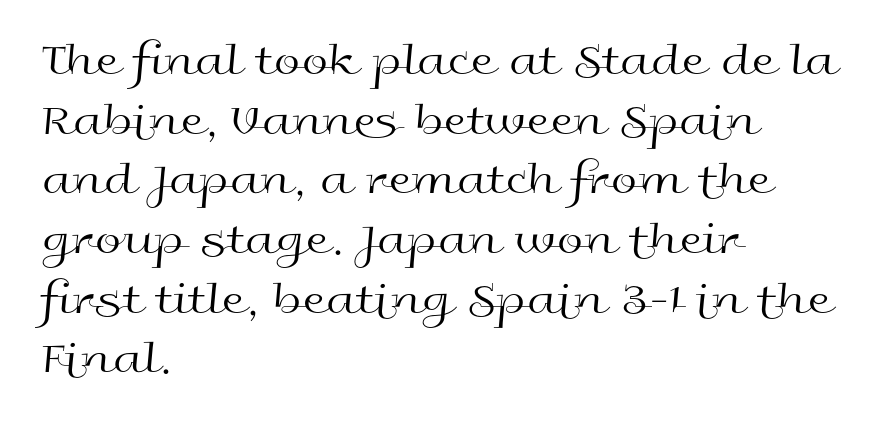
{"serif": "no", "italic": "no", "bold": "no", "weight": "regular", "width": "wide", "x_height": "medium", "monospaced": "no", "underline": "no", "align": "left", "line_spacing": "normal", "line_spacing_ratio": 1.27, "letter_spacing": "normal", "letter_spacing_em": 0.0, "glyph_px": 47}
